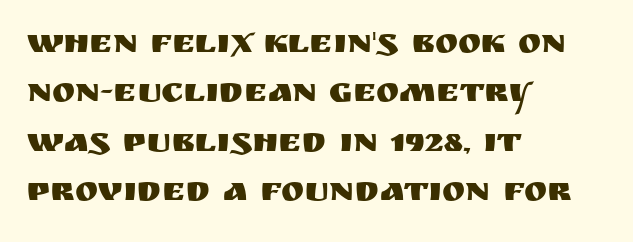
The image shows 35 px sans-serif type, upright; set left-aligned, normal line spacing (1.41x), normal letter spacing, not underlined; medium stroke contrast and a large x-height.
